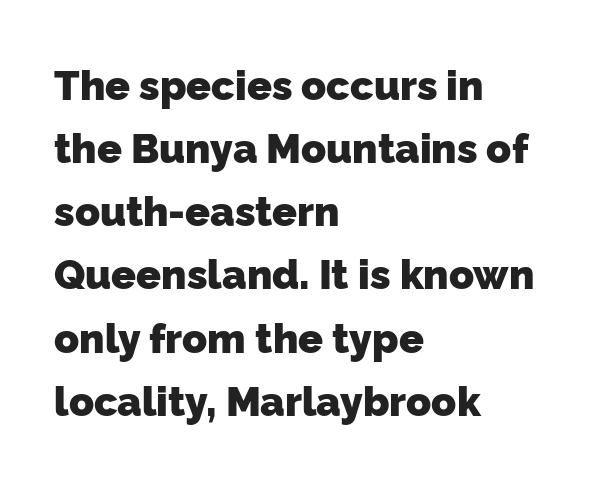
{"serif": "no", "bold": "yes", "weight": "heavy", "width": "normal", "stroke_contrast": "low", "x_height": "medium", "monospaced": "no", "underline": "no", "align": "left", "line_spacing": "normal", "line_spacing_ratio": 1.54, "letter_spacing": "normal", "letter_spacing_em": 0.0, "glyph_px": 41}
